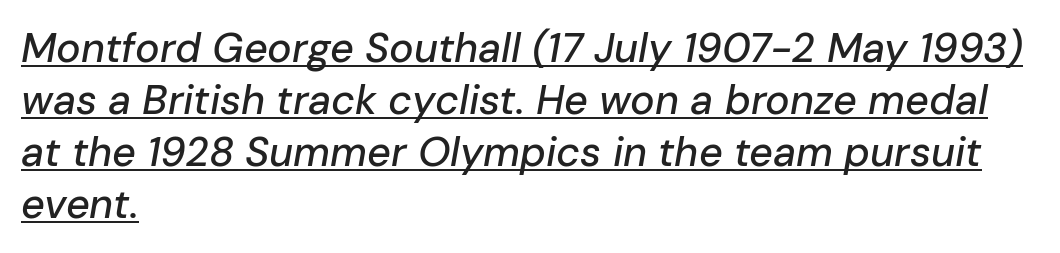
Q: Is the text italic (slanted)? A: Yes, it leans right by about 10 degrees.
Q: Is the text underlined? A: Yes.
Q: How is the paragraph aligned? A: Left-aligned.
Q: Is the spacing between letters normal or unusually wide? A: Normal.
Q: Is the spacing between lines tight, normal or loose? A: Normal.
Q: Width (condensed, normal, or wide)? A: Normal.
Q: Stroke contrast? A: Low.
Q: x-height? A: Medium.
Q: Monospaced? A: No.
